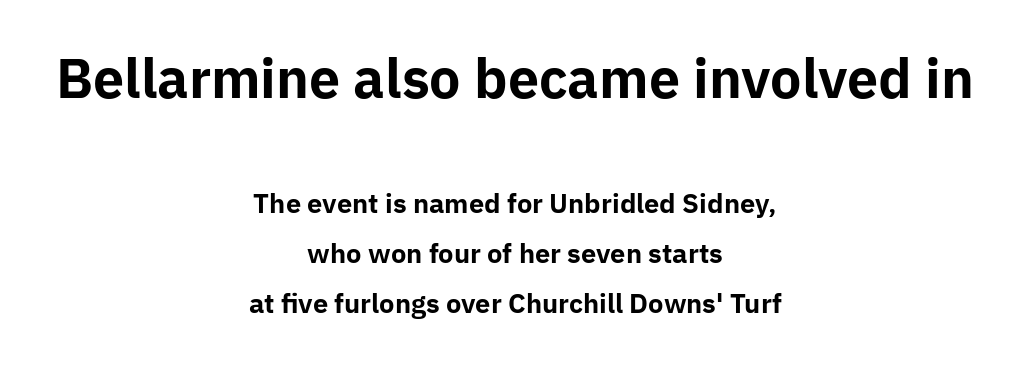
A centered setting, common on invitations and titles, is used for this passage. This is roman type, the default non-slanted kind. Type size steps down from the first block to the second. Observe the ordinary spacing: letters are neighbours, not strangers.
